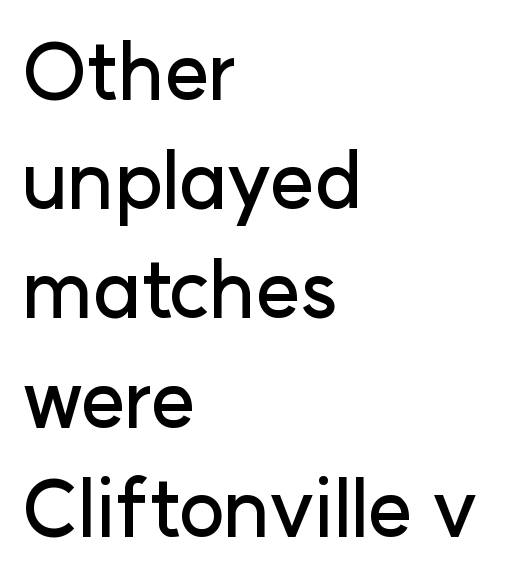
Q: Is the text italic (slanted)? A: No, it is upright.
Q: Is the typeface a serif or a sans-serif typeface? A: Sans-serif.
Q: Is the text underlined? A: No.
Q: How is the paragraph aligned? A: Left-aligned.
Q: Is the spacing between letters normal or unusually wide? A: Normal.
Q: Is the spacing between lines tight, normal or loose? A: Normal.
Q: Width (condensed, normal, or wide)? A: Normal.
Q: Stroke contrast? A: Low.
Q: x-height? A: Medium.
Q: Monospaced? A: No.
